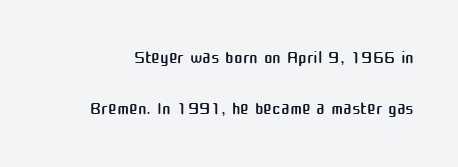
Q: Is the text bold? A: No.
Q: Is the text italic (slanted)? A: No, it is upright.
Q: Is the text underlined? A: No.
Q: Is the spacing between letters normal or unusually wide? A: Normal.
Q: Is the spacing between lines tight, normal or loose? A: Loose.
